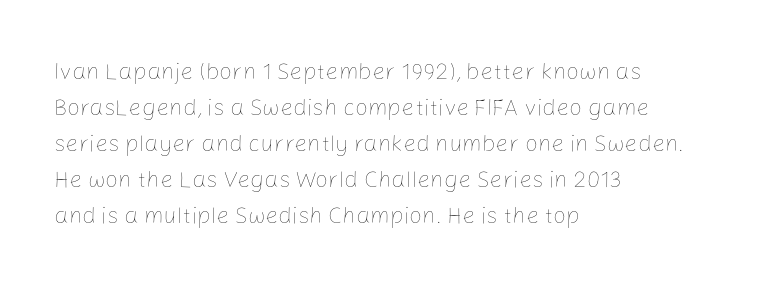
The image shows 23 px text type, upright; set left-aligned, normal line spacing (1.57x), normal letter spacing, not underlined.
